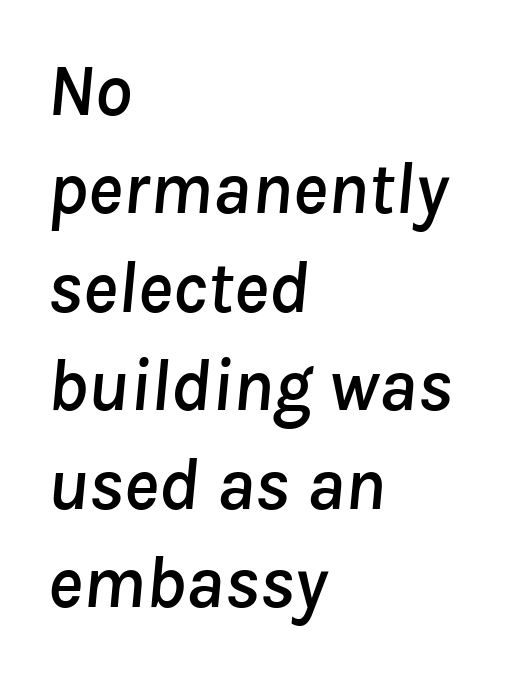
Q: Is the text italic (slanted)? A: Yes, it leans right by about 8 degrees.
Q: Is the text underlined? A: No.
Q: How is the paragraph aligned? A: Left-aligned.
Q: Is the spacing between letters normal or unusually wide? A: Normal.
Q: Is the spacing between lines tight, normal or loose? A: Normal.
Q: Width (condensed, normal, or wide)? A: Normal.
Q: Stroke contrast? A: Low.
Q: x-height? A: Medium.
Q: Monospaced? A: No.
